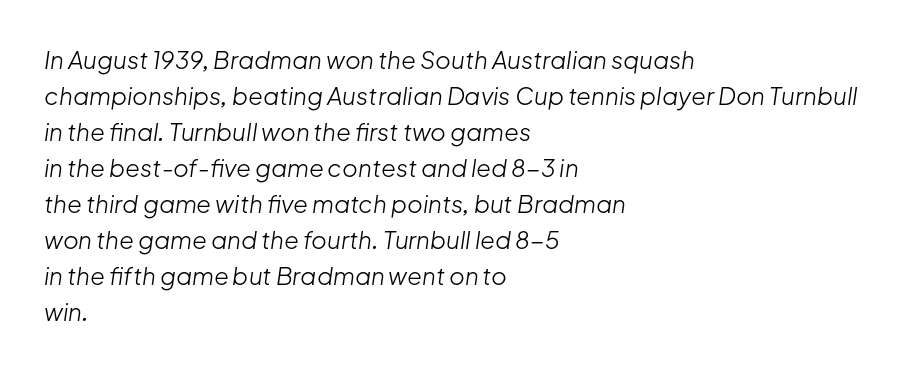
A typesetter would mark this as italic. Leading matches the norm, producing a regular column. Letters have the restrained weight of plain body copy at most. Words appear dense and cohesive because spacing is normal. The words here are not underlined.
